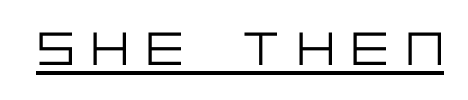
Q: Is the text bold? A: No.
Q: Is the text italic (slanted)? A: No, it is upright.
Q: Is the typeface a serif or a sans-serif typeface? A: Sans-serif.
Q: Is the text underlined? A: Yes.
Q: Is the spacing between letters normal or unusually wide? A: Unusually wide.
Q: Width (condensed, normal, or wide)? A: Normal.
Q: Stroke contrast? A: Low.
Q: x-height? A: Large.
